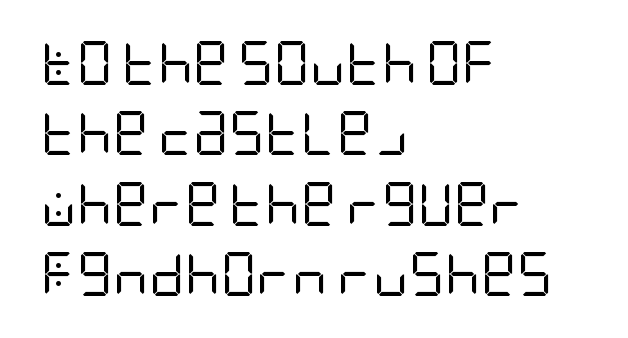
Q: Is the text bold? A: No.
Q: Is the text italic (slanted)? A: No, it is upright.
Q: Is the typeface a serif or a sans-serif typeface? A: Sans-serif.
Q: Is the text underlined? A: No.
Q: How is the paragraph aligned? A: Left-aligned.
Q: Is the spacing between letters normal or unusually wide? A: Normal.
Q: Is the spacing between lines tight, normal or loose? A: Normal.
Q: Width (condensed, normal, or wide)? A: Condensed.
Q: Stroke contrast? A: Low.
Q: x-height? A: Large.
